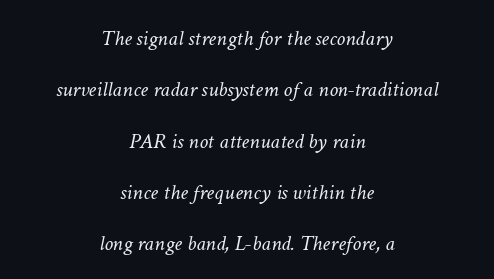
The image shows 22 px text type, italic (leaning right); set centered, loose line spacing (2.33x), normal letter spacing, not underlined.
